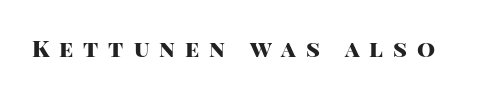
Q: Is the text bold? A: Yes.
Q: Is the text italic (slanted)? A: No, it is upright.
Q: Is the text underlined? A: No.
Q: Is the spacing between letters normal or unusually wide? A: Unusually wide.
